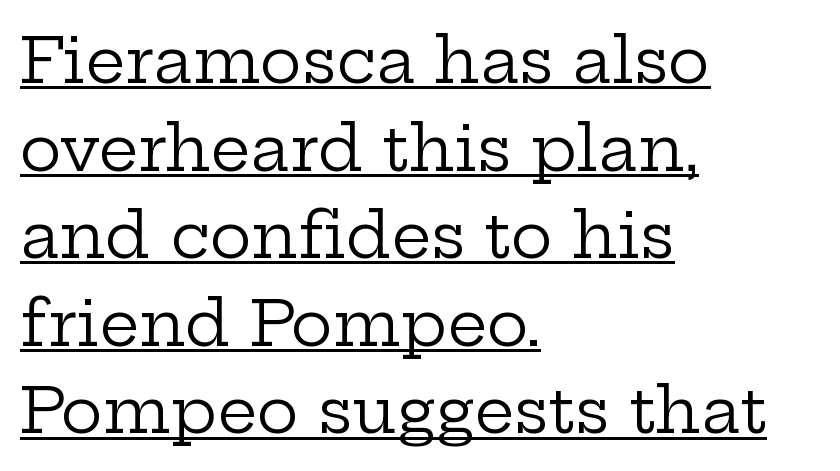
Q: Is the text bold? A: No.
Q: Is the text italic (slanted)? A: No, it is upright.
Q: Is the typeface a serif or a sans-serif typeface? A: Serif.
Q: Is the text underlined? A: Yes.
Q: How is the paragraph aligned? A: Left-aligned.
Q: Is the spacing between letters normal or unusually wide? A: Normal.
Q: Is the spacing between lines tight, normal or loose? A: Normal.
Q: Width (condensed, normal, or wide)? A: Wide.
Q: Stroke contrast? A: Low.
Q: x-height? A: Medium.
Q: Monospaced? A: No.
